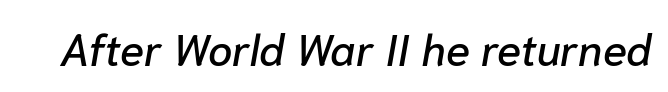
{"italic": "yes", "lean": "right", "slant_degrees": 10, "width": "normal", "stroke_contrast": "low", "x_height": "medium", "monospaced": "no", "underline": "no", "letter_spacing": "normal", "letter_spacing_em": 0.0, "glyph_px": 44}
